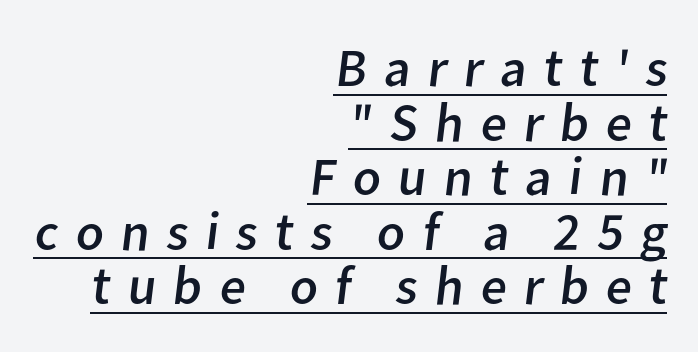
Q: Is the text bold? A: No.
Q: Is the typeface a serif or a sans-serif typeface? A: Sans-serif.
Q: Is the text underlined? A: Yes.
Q: How is the paragraph aligned? A: Right-aligned.
Q: Is the spacing between letters normal or unusually wide? A: Unusually wide.
Q: Is the spacing between lines tight, normal or loose? A: Tight.
Q: Width (condensed, normal, or wide)? A: Normal.
Q: Stroke contrast? A: Low.
Q: x-height? A: Medium.
Q: Monospaced? A: No.
